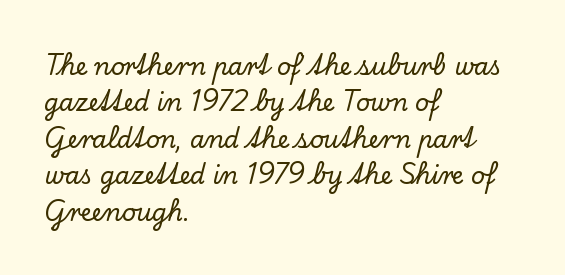
{"underline": "no", "align": "left", "line_spacing": "normal", "line_spacing_ratio": 1.52, "letter_spacing": "normal", "letter_spacing_em": 0.0, "glyph_px": 24}
